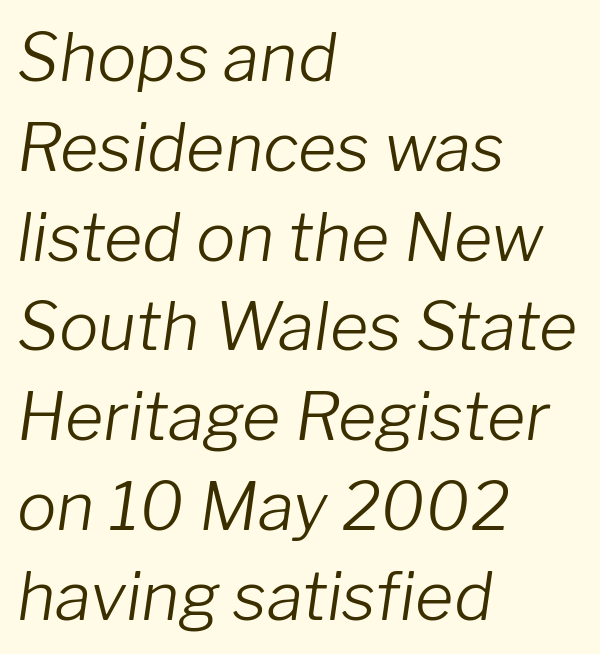
{"italic": "yes", "lean": "right", "slant_degrees": 8, "bold": "no", "weight": "light", "width": "normal", "stroke_contrast": "low", "x_height": "medium", "monospaced": "no", "underline": "no", "align": "left", "line_spacing": "normal", "line_spacing_ratio": 1.36, "letter_spacing": "normal", "letter_spacing_em": 0.0, "glyph_px": 66}
